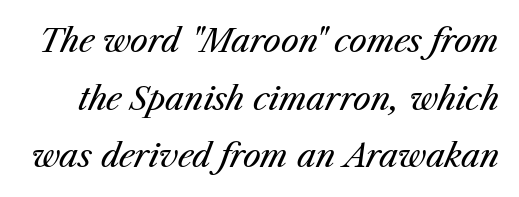
{"italic": "yes", "lean": "right", "slant_degrees": 23, "bold": "no", "weight": "regular", "width": "normal", "stroke_contrast": "medium", "x_height": "medium", "monospaced": "no", "underline": "no", "line_spacing_ratio": 1.8, "letter_spacing": "normal", "letter_spacing_em": 0.0, "glyph_px": 32}
